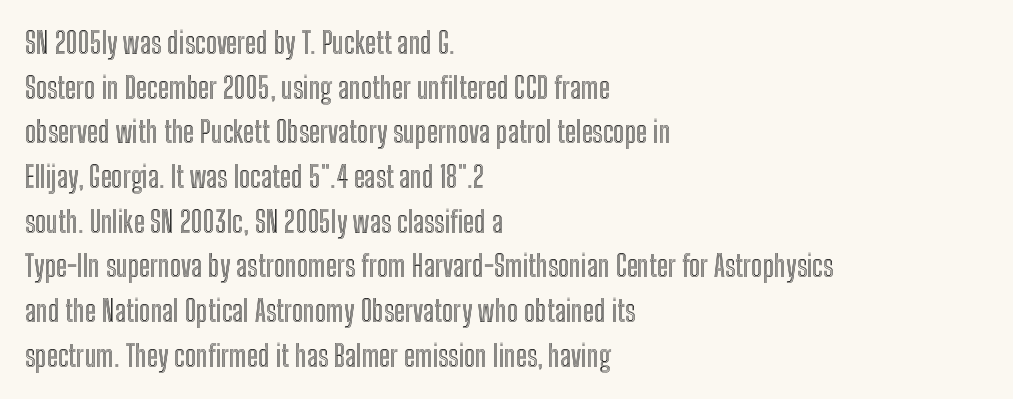
{"italic": "no", "width": "condensed", "x_height": "medium", "monospaced": "no", "underline": "no", "align": "left", "line_spacing": "normal", "line_spacing_ratio": 1.54, "letter_spacing": "normal", "letter_spacing_em": 0.0, "glyph_px": 29}
